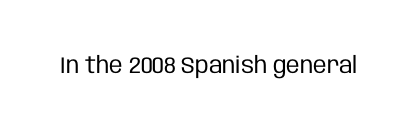
The type is set solid horizontally, with unmodified tracking. Words float on clear page, feet unadorned. A quiet, ordinary-to-light weight characterises the typeface. The type sits square on the baseline with zero lean.
